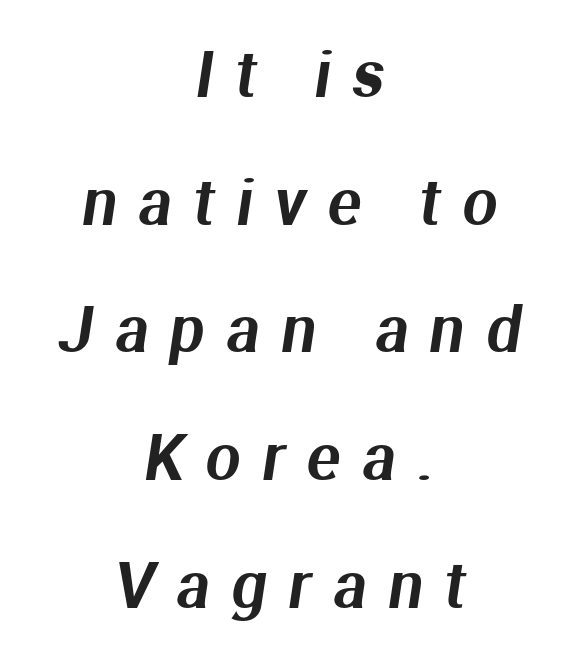
Q: Is the typeface a serif or a sans-serif typeface? A: Sans-serif.
Q: Is the text underlined? A: No.
Q: How is the paragraph aligned? A: Centered.
Q: Is the spacing between letters normal or unusually wide? A: Unusually wide.
Q: Is the spacing between lines tight, normal or loose? A: Loose.
Q: Width (condensed, normal, or wide)? A: Normal.
Q: Stroke contrast? A: Medium.
Q: x-height? A: Medium.
Q: Monospaced? A: No.
